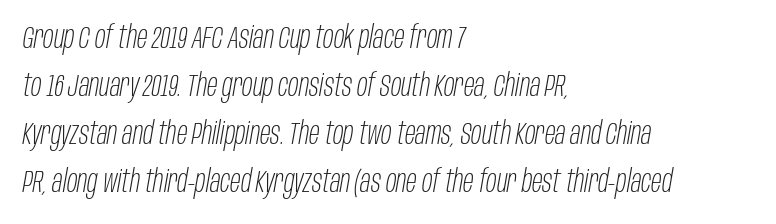
The image shows 31 px light, condensed type, italic (leaning right); set left-aligned, normal line spacing (1.55x), normal letter spacing, not underlined; low stroke contrast and a large x-height.
